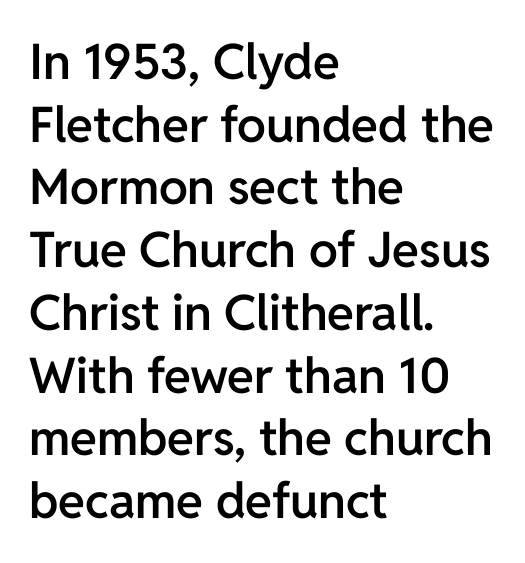
Font category for this specimen: sans-serif. Posture: straight, roman, zero tilt. Each glyph is drawn with semibold strokes, heavier than normal yet not fully bold. Each letter keeps its own natural width here, so spacing adapts to shape.
